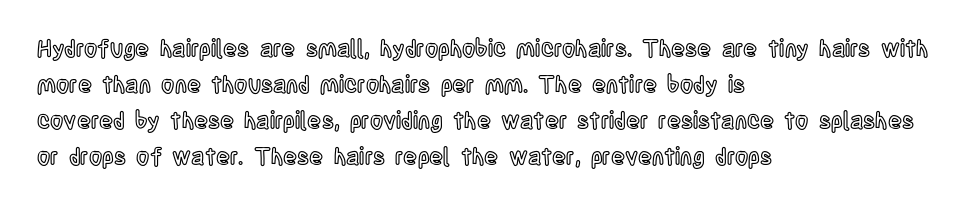
The image shows 23 px text type, upright; set left-aligned, normal line spacing (1.57x), normal letter spacing, not underlined.
